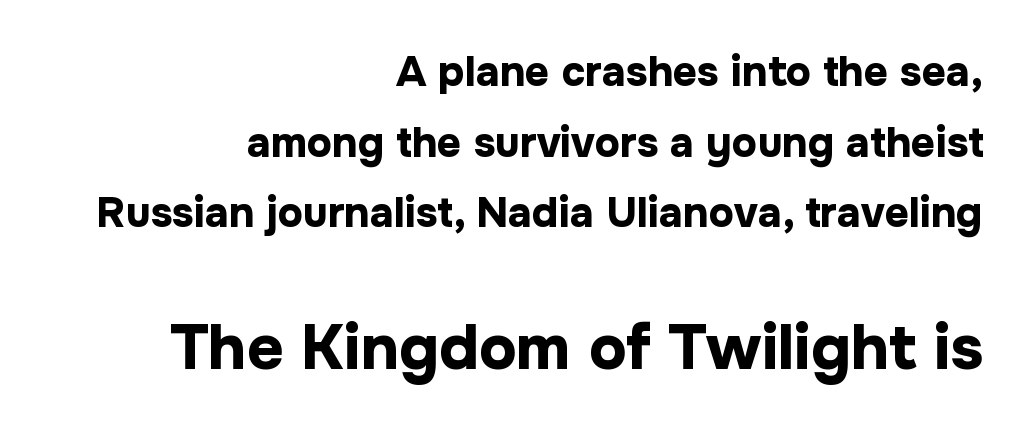
The image shows 63 px bold sans-serif type, upright; set right-aligned, normal line spacing (1.68x), normal letter spacing, not underlined; the second (bottom) block is 1.5x larger; low stroke contrast and a medium x-height.
